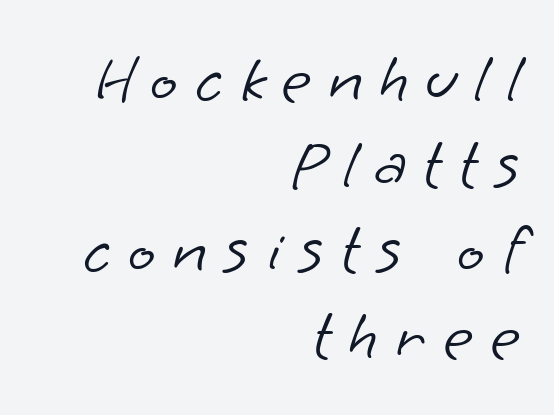
{"serif": "no", "bold": "no", "weight": "light", "width": "normal", "stroke_contrast": "low", "x_height": "small", "monospaced": "no", "underline": "no", "align": "right", "line_spacing_ratio": 1.19, "letter_spacing": "wide", "letter_spacing_em": 0.24, "glyph_px": 72}
